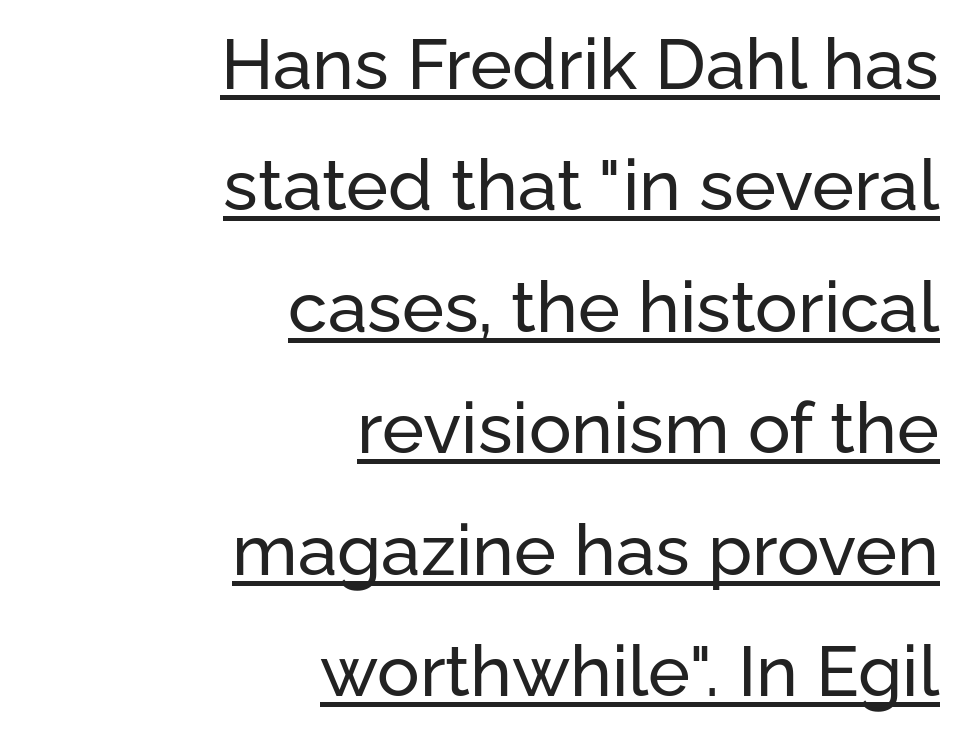
{"serif": "no", "italic": "no", "width": "normal", "stroke_contrast": "low", "x_height": "medium", "monospaced": "no", "underline": "yes", "align": "right", "line_spacing_ratio": 1.71, "letter_spacing": "normal", "letter_spacing_em": 0.0, "glyph_px": 71}
